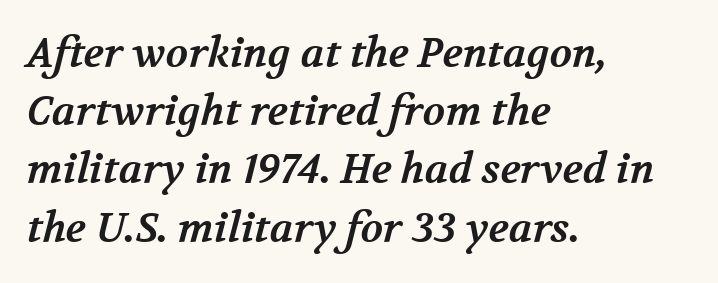
Do the characters align in a grid? No, the font is proportional. Stroke thickness is high; the sample reads as a true bold. This rendering employs a face with finishing strokes, i.e., a serif. Quick note: interline space is typical. Check under the words: just untouched page. Notice how the passage keeps a crisp vertical edge on the left only.
